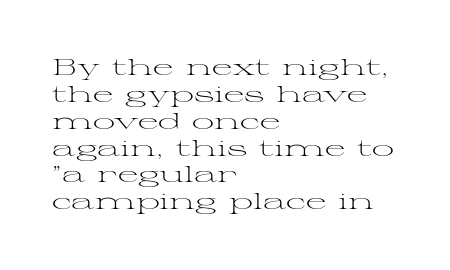
{"italic": "no", "bold": "no", "underline": "no", "align": "left", "line_spacing_ratio": 1.22, "letter_spacing": "normal", "letter_spacing_em": 0.0, "glyph_px": 22}
